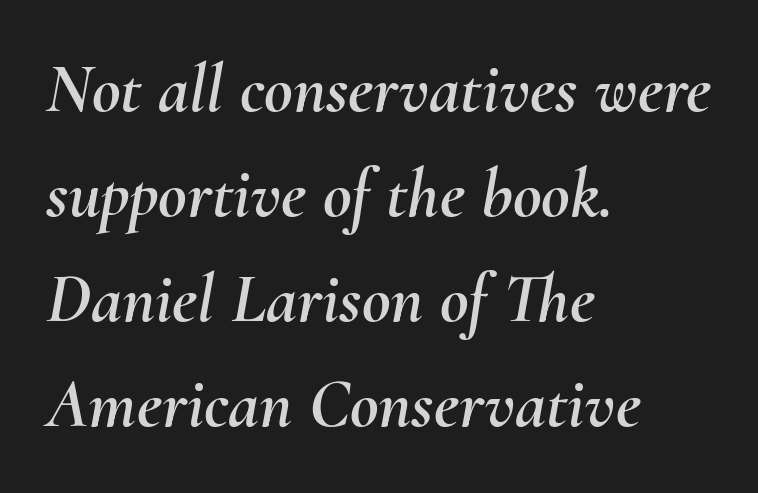
Q: Is the text italic (slanted)? A: Yes, it leans right by about 10 degrees.
Q: Is the text underlined? A: No.
Q: How is the paragraph aligned? A: Left-aligned.
Q: Is the spacing between letters normal or unusually wide? A: Normal.
Q: Is the spacing between lines tight, normal or loose? A: Normal.
Q: Width (condensed, normal, or wide)? A: Normal.
Q: Stroke contrast? A: Medium.
Q: x-height? A: Small.
Q: Monospaced? A: No.
